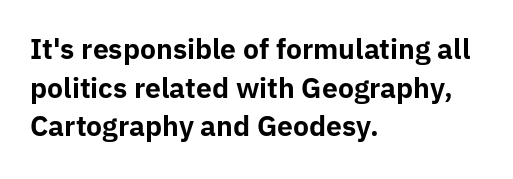
The glyphs are unaccompanied by any horizontal stroke below them. Alignment: flush left. Its strokes are broad and dark, the hallmark of bold type. Designer's note — italics off, roman on.
